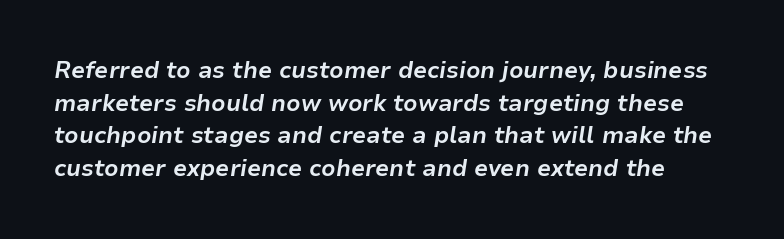
It's the slanting kind of type. Has an underline been added? It has not. I'd describe the lettering as bold — thick and assertive. Compared with typical body copy, the letter spacing here is the same. The leading is moderate, giving the passage an even texture.
